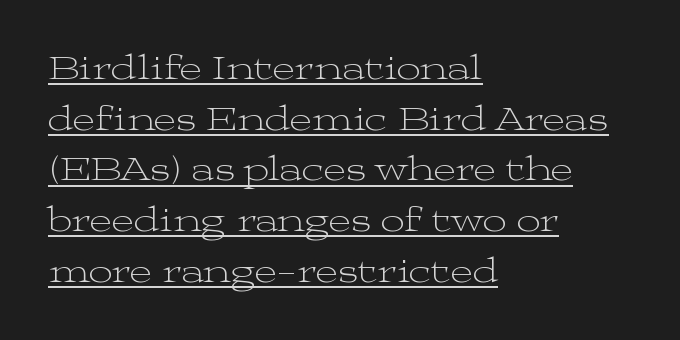
Q: Is the text bold? A: No.
Q: Is the text italic (slanted)? A: No, it is upright.
Q: Is the typeface a serif or a sans-serif typeface? A: Serif.
Q: Is the text underlined? A: Yes.
Q: How is the paragraph aligned? A: Left-aligned.
Q: Is the spacing between letters normal or unusually wide? A: Normal.
Q: Is the spacing between lines tight, normal or loose? A: Normal.
Q: Width (condensed, normal, or wide)? A: Wide.
Q: Stroke contrast? A: Medium.
Q: x-height? A: Medium.
Q: Monospaced? A: No.
